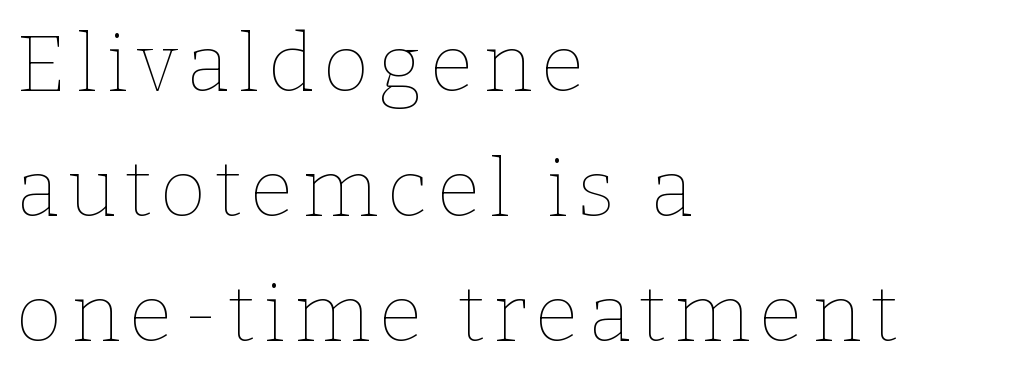
The image shows 80 px thin type, upright; set left-aligned, normal line spacing (1.56x), not underlined; low stroke contrast and a medium x-height.
